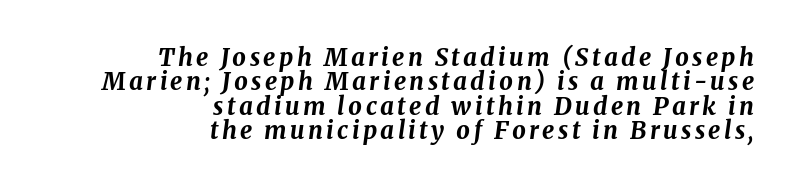
The image shows 24 px bold type, italic (leaning right); set right-aligned, tight line spacing (1.02x), not underlined.
